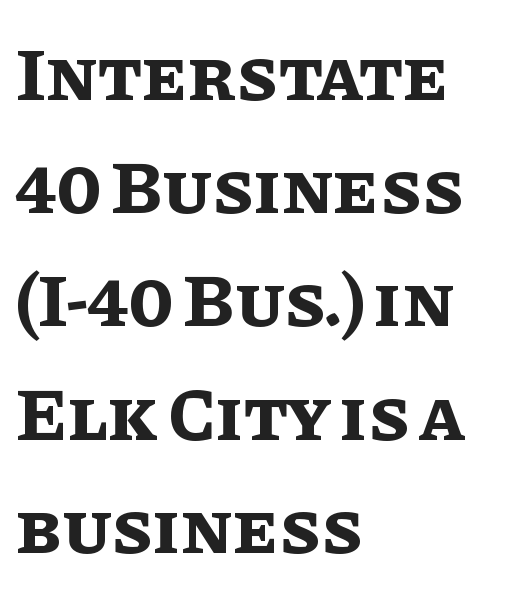
Q: Is the text bold? A: Yes.
Q: Is the text italic (slanted)? A: No, it is upright.
Q: Is the text underlined? A: No.
Q: How is the paragraph aligned? A: Left-aligned.
Q: Is the spacing between letters normal or unusually wide? A: Normal.
Q: Is the spacing between lines tight, normal or loose? A: Normal.
Q: Width (condensed, normal, or wide)? A: Normal.
Q: Stroke contrast? A: Low.
Q: x-height? A: Large.
Q: Monospaced? A: No.
